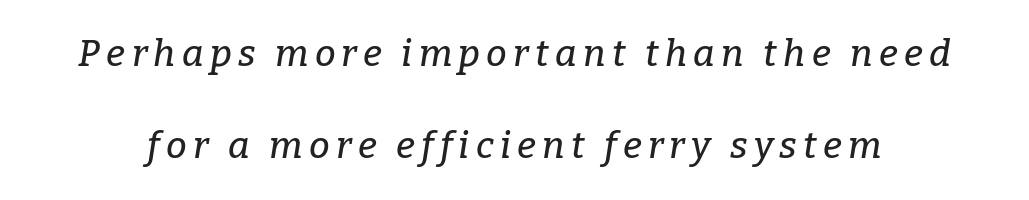
Q: Is the text italic (slanted)? A: Yes, it leans right by about 9 degrees.
Q: Is the typeface a serif or a sans-serif typeface? A: Serif.
Q: Is the text underlined? A: No.
Q: Is the spacing between lines tight, normal or loose? A: Loose.
Q: Width (condensed, normal, or wide)? A: Normal.
Q: Stroke contrast? A: Low.
Q: x-height? A: Medium.
Q: Monospaced? A: No.
